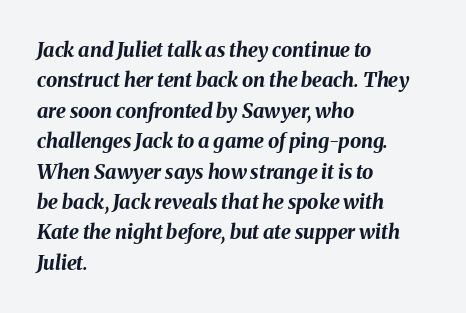
The image shows 20 px bold type, italic (leaning right); set left-aligned, normal line spacing (1.52x), normal letter spacing, not underlined.
